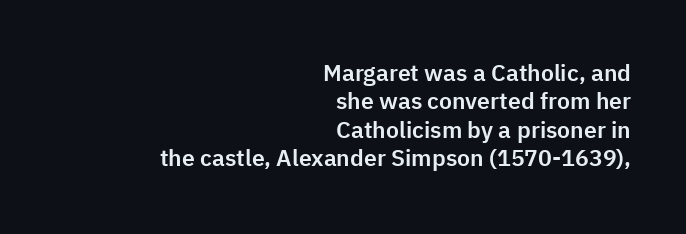
Leftover space on each line is placed entirely before the opening word. The space beneath each line is pristine and unruled. Default kerning and tracking; the words read as compact shapes. Every stem runs plumb, perpendicular to the baseline.
